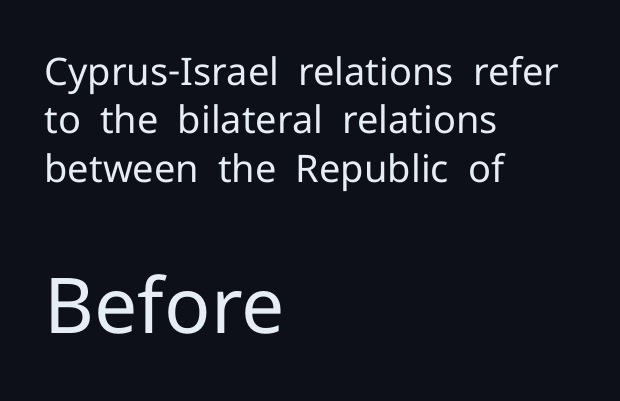
The font is comparable to plain body text, perhaps lighter. Normally led — the rows are evenly, conventionally spaced. Plain, unruled lines of type. The tracking reads as untouched default to a designer's eye. In this sample the second text group is rendered at the bigger scale. Does the lettering tilt? It doesn't — this is upright.
